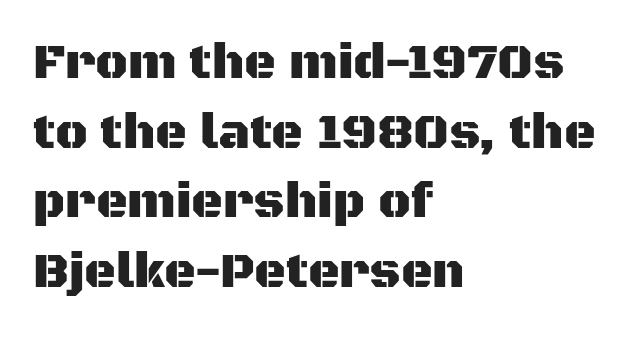
Is this a fixed-width face? No — the glyphs have proportional, varying widths. The specimen omits any rule beneath the text block's lines. Summary of vertical rhythm: regular, with standard interline spacing. Unlike a traditional serif, this face leaves its strokes unadorned. What stands out about the letter spacing? Nothing — it is the standard amount. Ascenders rise straight up at ninety degrees.
